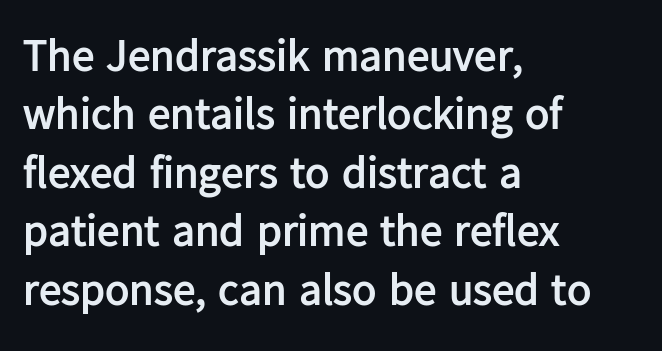
{"serif": "no", "italic": "no", "bold": "yes", "weight": "semibold", "width": "normal", "stroke_contrast": "low", "x_height": "medium", "monospaced": "no", "underline": "no", "align": "left", "line_spacing": "normal", "line_spacing_ratio": 1.3, "letter_spacing": "normal", "letter_spacing_em": 0.0, "glyph_px": 45}
